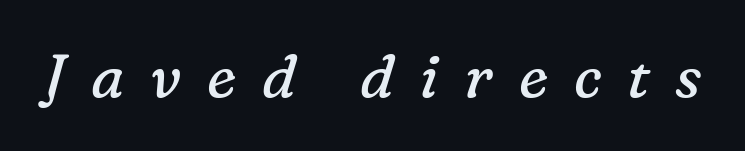
Q: Is the text bold? A: No.
Q: Is the text italic (slanted)? A: Yes, it leans right by about 16 degrees.
Q: Is the typeface a serif or a sans-serif typeface? A: Serif.
Q: Is the text underlined? A: No.
Q: Is the spacing between letters normal or unusually wide? A: Unusually wide.
Q: Width (condensed, normal, or wide)? A: Normal.
Q: Stroke contrast? A: Low.
Q: x-height? A: Medium.
Q: Monospaced? A: No.
